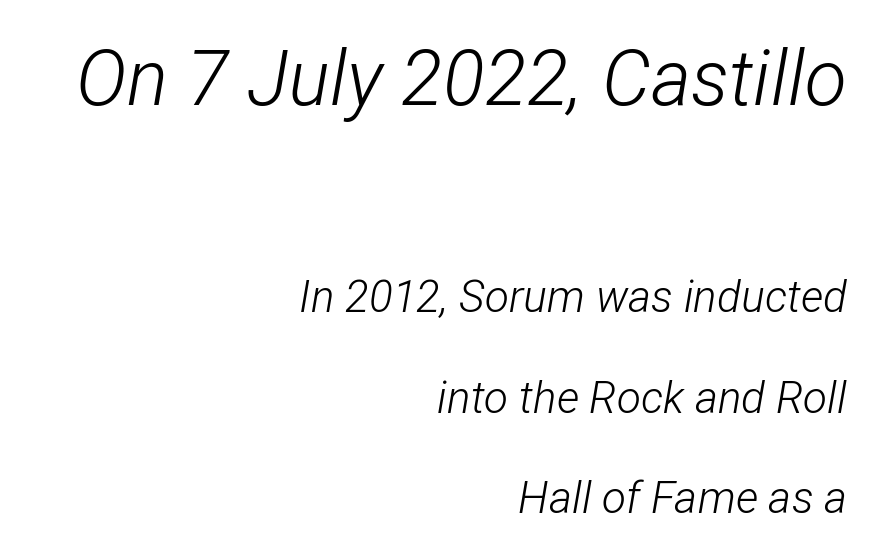
{"italic": "yes", "lean": "right", "slant_degrees": 12, "bold": "no", "weight": "light", "width": "condensed", "stroke_contrast": "low", "x_height": "medium", "monospaced": "no", "underline": "no", "align": "right", "line_spacing": "loose", "line_spacing_ratio": 2.29, "letter_spacing": "normal", "letter_spacing_em": 0.0, "larger_block": "first", "size_ratio": 1.75, "glyph_px": 77}
